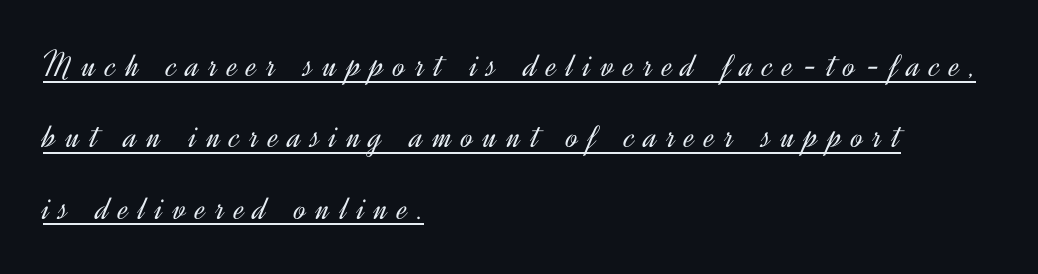
Q: Is the text bold? A: No.
Q: Is the text italic (slanted)? A: Yes.
Q: Is the typeface a serif or a sans-serif typeface? A: Sans-serif.
Q: Is the text underlined? A: Yes.
Q: How is the paragraph aligned? A: Left-aligned.
Q: Is the spacing between letters normal or unusually wide? A: Unusually wide.
Q: Is the spacing between lines tight, normal or loose? A: Loose.
Q: Width (condensed, normal, or wide)? A: Normal.
Q: x-height? A: Small.
Q: Monospaced? A: No.
